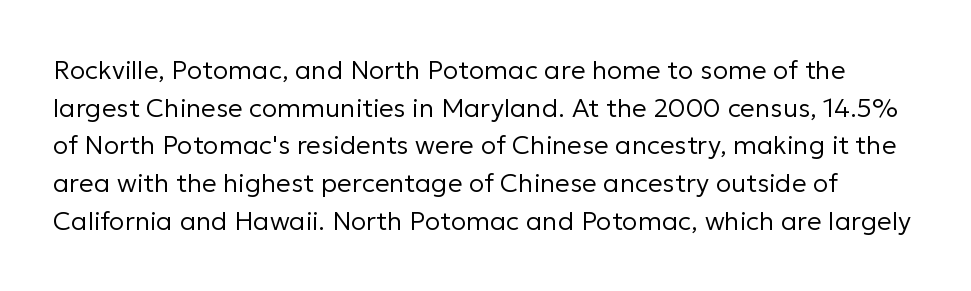
The passage shown stacks its lines at a standard gap. Ink coverage per letter is moderate at most. The letterforms sit shoulder to shoulder at normal distance. Posture: vertical.
